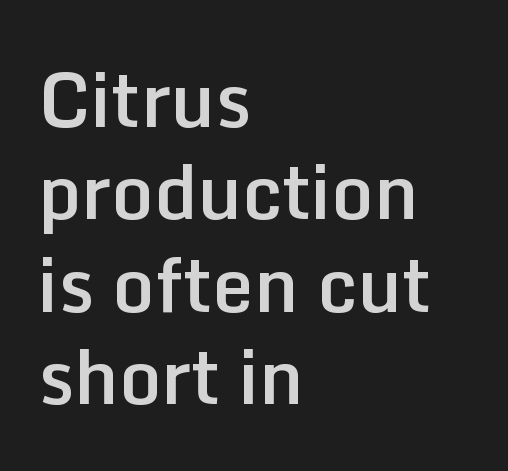
The rendering keeps characters at their native spacing. Regarding serifs, this sample does without them. Proportional: the letters do not fall into vertical columns. The rag falls on the right side of this text block. Just letters on the line, the space beneath them empty.
